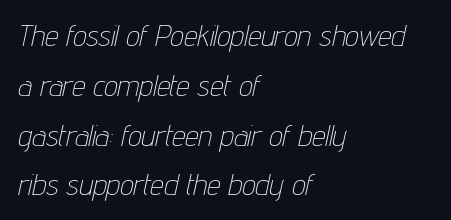
Weight: in the light-to-regular range. Rendered with sloped, italic letterforms. These lines sit exactly where default settings would place them. Where is the straight margin? On the left. The face used here is proportionally spaced, like ordinary book or web type.
